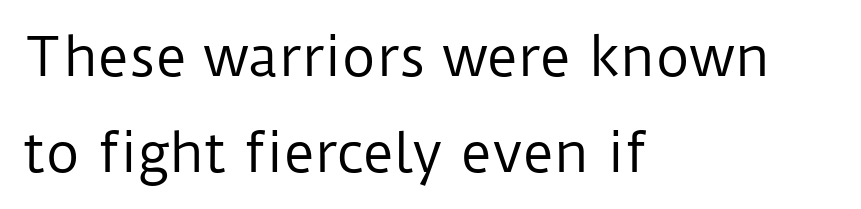
Caption: multi-line text, flush left, ragged right. Think standard paragraph weight, or any step lighter than that. Grotesque or geometric, the face here clearly has no serifs. Does extra space separate the letters? No, they use regular spacing. Here the designer chose a conventional face with non-uniform glyph widths.
